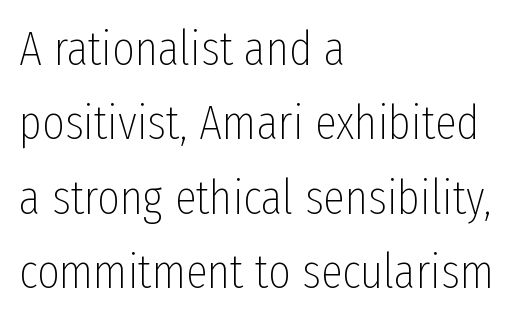
{"serif": "no", "italic": "no", "bold": "no", "weight": "thin", "width": "condensed", "stroke_contrast": "low", "x_height": "medium", "monospaced": "no", "underline": "no", "align": "left", "line_spacing": "normal", "line_spacing_ratio": 1.52, "letter_spacing": "normal", "letter_spacing_em": 0.0, "glyph_px": 49}
